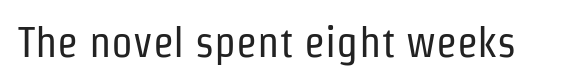
There is no visible air inserted between adjacent glyphs. The face used here is proportionally spaced, like ordinary book or web type. Descenders are the only things crossing below the line. Is this a sans? Yes — the strokes have no serifs. These lines were composed using upright roman letters. Nothing heavy about these letters — not bold at all.
